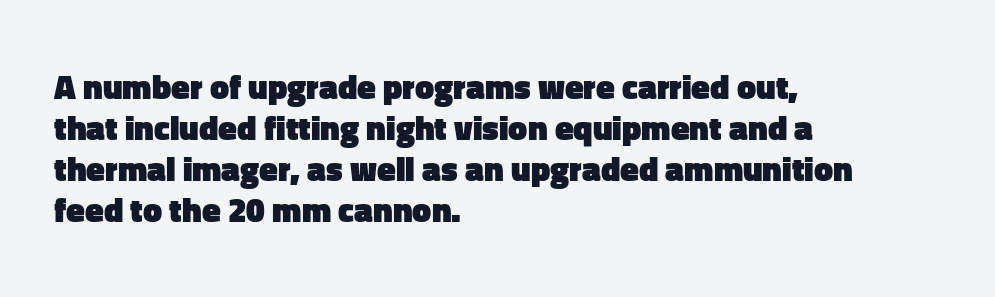
The image shows 34 px heavy sans-serif type, upright; set left-aligned, line spacing 1.21x, normal letter spacing, not underlined; low stroke contrast and a medium x-height.
